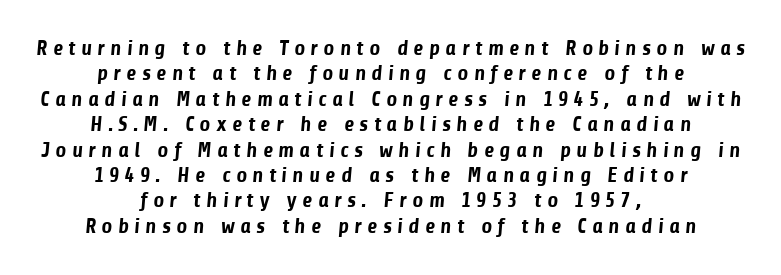
{"bold": "yes", "underline": "no", "align": "center", "line_spacing_ratio": 1.21, "letter_spacing": "wide", "letter_spacing_em": 0.26, "glyph_px": 21}
